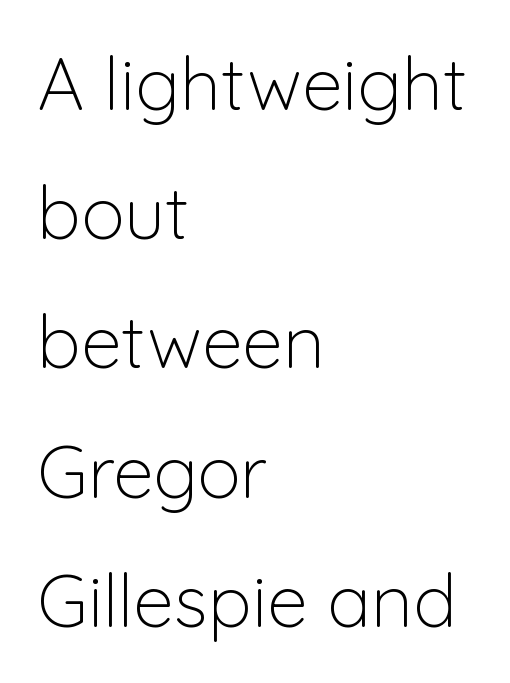
Q: Is the text bold? A: No.
Q: Is the text italic (slanted)? A: No, it is upright.
Q: Is the typeface a serif or a sans-serif typeface? A: Sans-serif.
Q: Is the text underlined? A: No.
Q: How is the paragraph aligned? A: Left-aligned.
Q: Is the spacing between letters normal or unusually wide? A: Normal.
Q: Width (condensed, normal, or wide)? A: Normal.
Q: Stroke contrast? A: Low.
Q: x-height? A: Medium.
Q: Monospaced? A: No.
